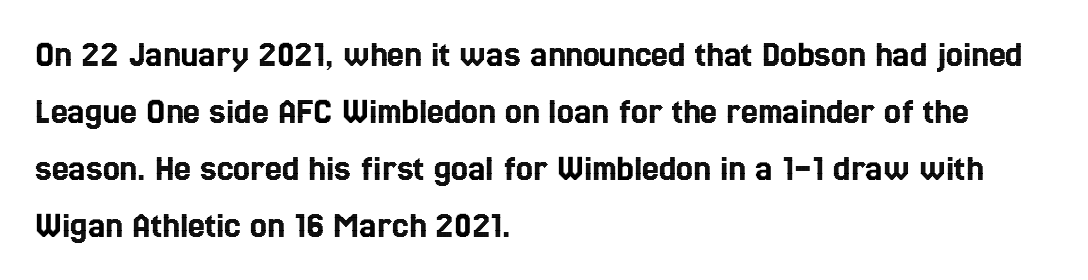
Q: Is the text italic (slanted)? A: No, it is upright.
Q: Is the text underlined? A: No.
Q: How is the paragraph aligned? A: Left-aligned.
Q: Is the spacing between letters normal or unusually wide? A: Normal.
Q: Is the spacing between lines tight, normal or loose? A: Normal.
Q: Width (condensed, normal, or wide)? A: Condensed.
Q: x-height? A: Medium.
Q: Monospaced? A: No.
